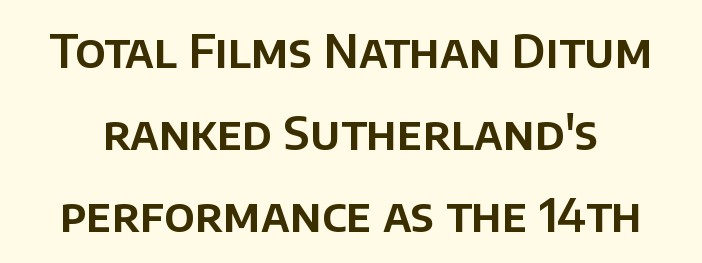
Glance below the letters and you will spot only blank space. A typesetter would mark this as roman, not italic. Examine the stroke ends and you'll find no serifs. You could not count columns in this text — the font is proportionally spaced. Tracking value appears to be zero — textbook default spacing.
